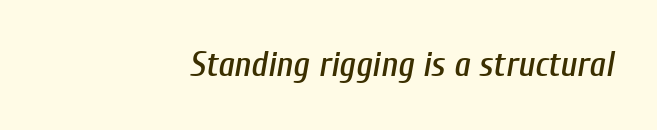
Q: Is the text italic (slanted)? A: Yes, it leans right by about 10 degrees.
Q: Is the text underlined? A: No.
Q: How is the paragraph aligned? A: Right-aligned.
Q: Is the spacing between letters normal or unusually wide? A: Normal.
Q: Width (condensed, normal, or wide)? A: Condensed.
Q: Stroke contrast? A: Low.
Q: x-height? A: Medium.
Q: Monospaced? A: No.
